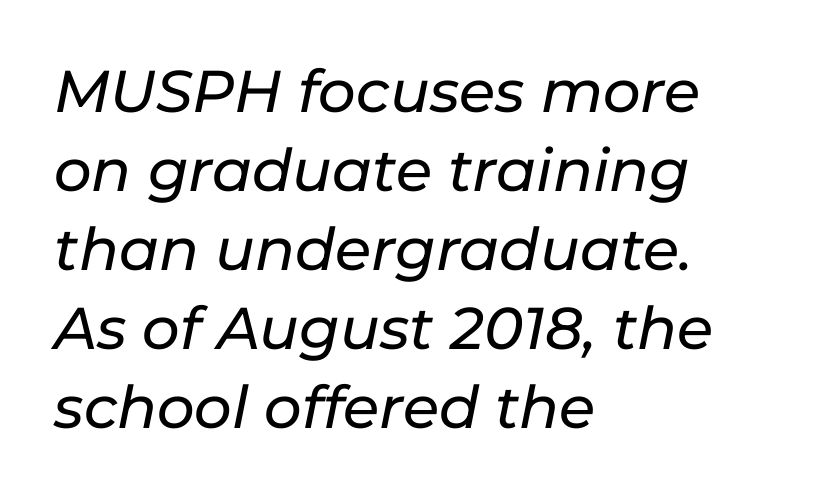
The image shows 59 px text type, italic (leaning right); set left-aligned, normal line spacing (1.34x), normal letter spacing, not underlined; low stroke contrast and a medium x-height.
